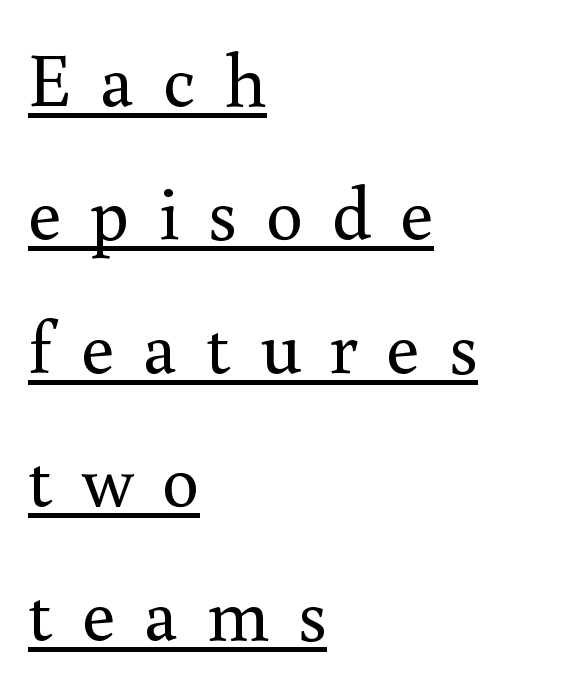
The weight would be labelled regular, book, light, or lighter still. Upright lettering throughout. The glyphs in this specimen are seriffed. Is the letter spacing exaggerated? Yes — the characters are pushed far apart. Check the space under the baseline: a stroke is drawn there. Spacing verdict: proportional, widths tailored to each character.
